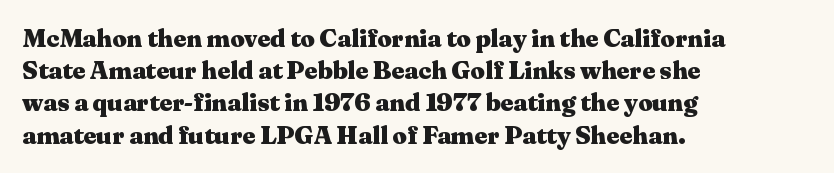
Q: Is the text bold? A: Yes.
Q: Is the text italic (slanted)? A: No, it is upright.
Q: Is the text underlined? A: No.
Q: How is the paragraph aligned? A: Left-aligned.
Q: Is the spacing between letters normal or unusually wide? A: Normal.
Q: Is the spacing between lines tight, normal or loose? A: Normal.
